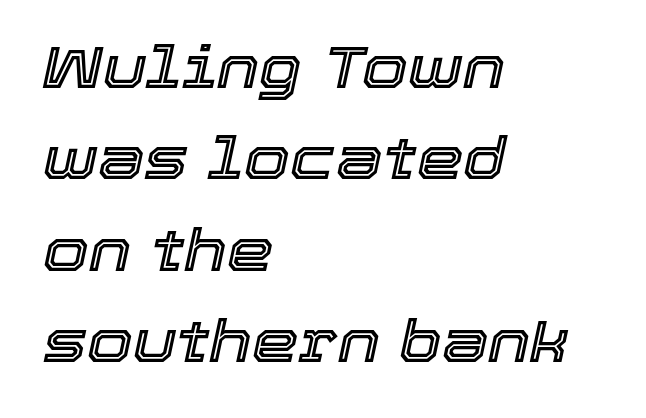
The image shows 59 px text type, italic (leaning right); set left-aligned, normal line spacing (1.55x), normal letter spacing, not underlined; a medium x-height.
